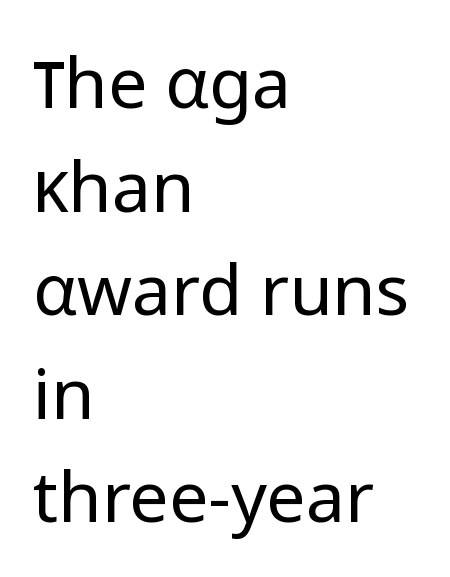
{"serif": "no", "italic": "no", "bold": "no", "weight": "regular", "width": "normal", "stroke_contrast": "low", "x_height": "medium", "monospaced": "no", "underline": "no", "align": "left", "line_spacing": "normal", "line_spacing_ratio": 1.48, "letter_spacing": "normal", "letter_spacing_em": 0.0, "glyph_px": 70}
